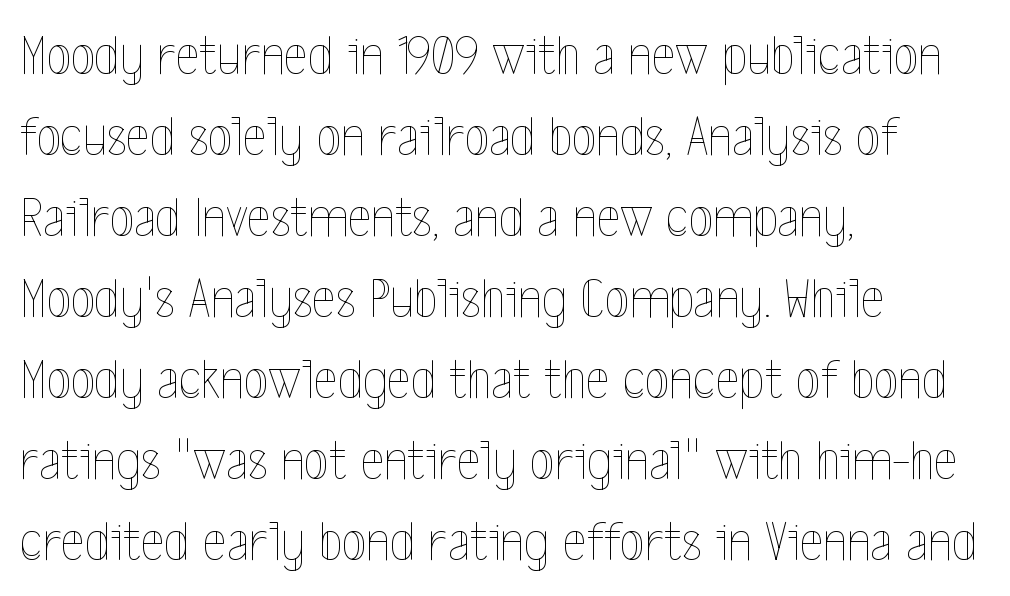
{"italic": "no", "bold": "no", "weight": "thin", "width": "condensed", "x_height": "medium", "monospaced": "no", "underline": "no", "align": "left", "line_spacing": "normal", "line_spacing_ratio": 1.42, "letter_spacing": "normal", "letter_spacing_em": 0.0, "glyph_px": 57}
